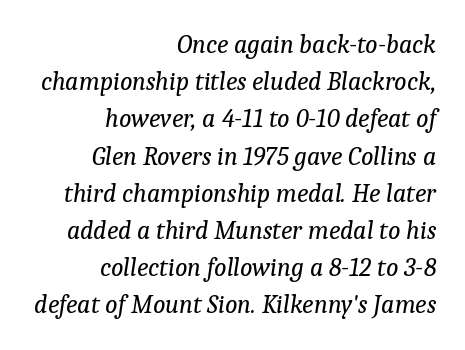
Does extra space separate the letters? No, they use regular spacing. Vertical stems look standard width or narrower in stroke. Honestly, there is no underline to notice here at all. Line spacing here is normal. When letters slant like this, we call the style italic.
